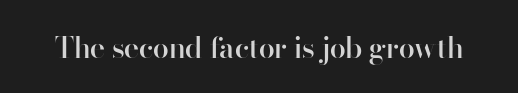
The image shows 29 px semibold sans-serif type, upright; set normal letter spacing, not underlined; high stroke contrast and a small x-height.
